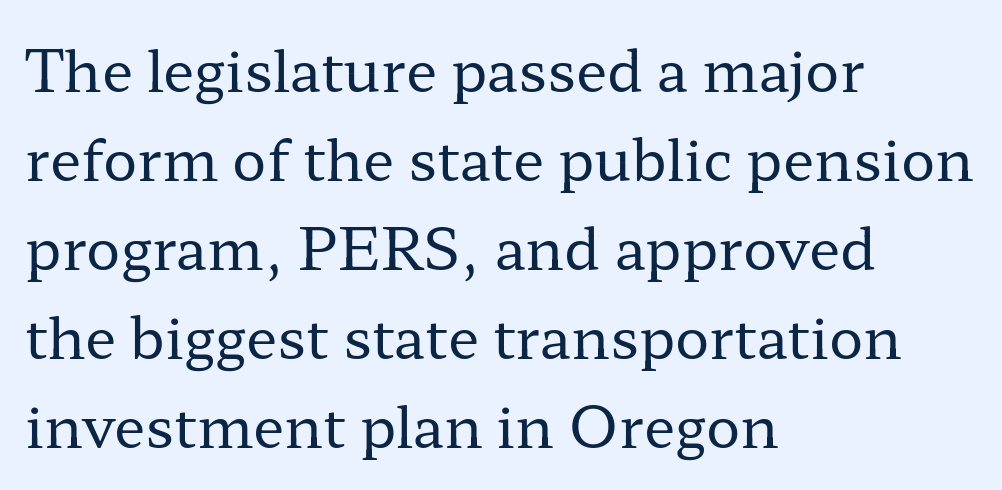
Q: Is the text bold? A: No.
Q: Is the text italic (slanted)? A: No, it is upright.
Q: Is the typeface a serif or a sans-serif typeface? A: Serif.
Q: Is the text underlined? A: No.
Q: How is the paragraph aligned? A: Left-aligned.
Q: Is the spacing between letters normal or unusually wide? A: Normal.
Q: Is the spacing between lines tight, normal or loose? A: Normal.
Q: Width (condensed, normal, or wide)? A: Wide.
Q: Stroke contrast? A: Low.
Q: x-height? A: Medium.
Q: Monospaced? A: No.
